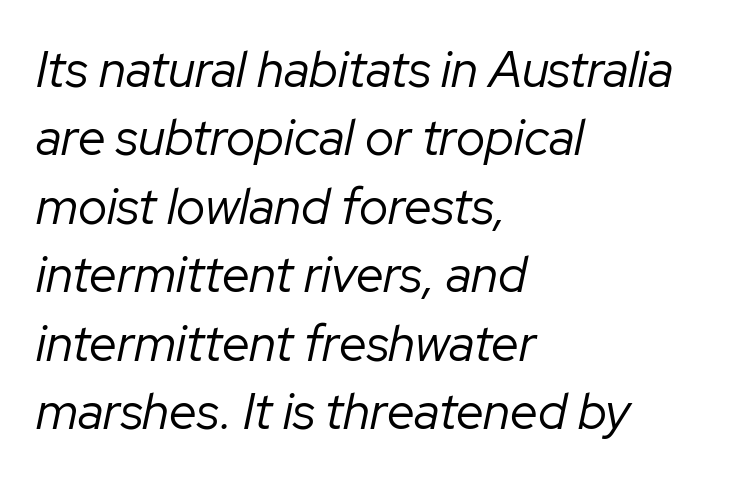
{"italic": "yes", "lean": "right", "slant_degrees": 12, "bold": "no", "weight": "regular", "width": "normal", "stroke_contrast": "low", "x_height": "medium", "monospaced": "no", "underline": "no", "align": "left", "line_spacing": "normal", "line_spacing_ratio": 1.37, "letter_spacing": "normal", "letter_spacing_em": 0.0, "glyph_px": 50}
